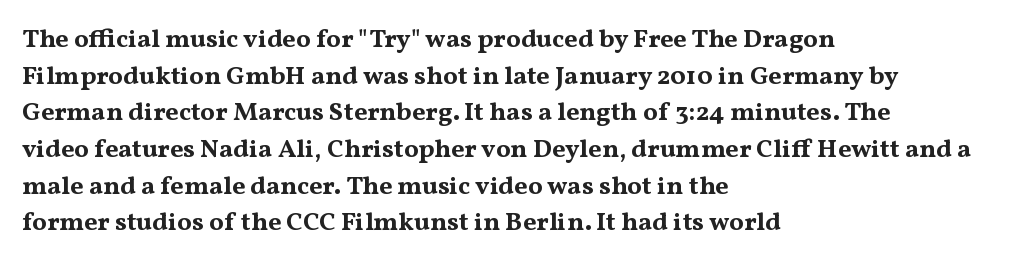
The image shows 26 px bold type, upright; set left-aligned, normal line spacing (1.41x), normal letter spacing, not underlined.
